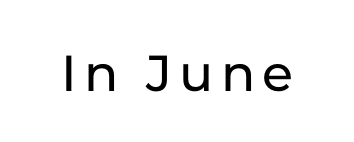
Vertical strokes here are truly vertical. The letters carry no serifs — their stems end cleanly without finishing strokes. No word sits above an underline. Each letter keeps its own natural width here, so spacing adapts to shape.
